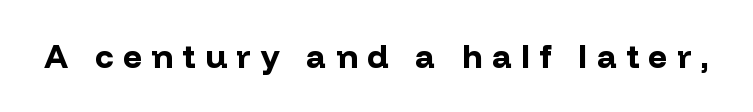
Q: Is the text bold? A: Yes.
Q: Is the text italic (slanted)? A: No, it is upright.
Q: Is the typeface a serif or a sans-serif typeface? A: Sans-serif.
Q: Is the text underlined? A: No.
Q: Is the spacing between letters normal or unusually wide? A: Unusually wide.
Q: Width (condensed, normal, or wide)? A: Normal.
Q: Stroke contrast? A: Low.
Q: x-height? A: Medium.
Q: Monospaced? A: No.
